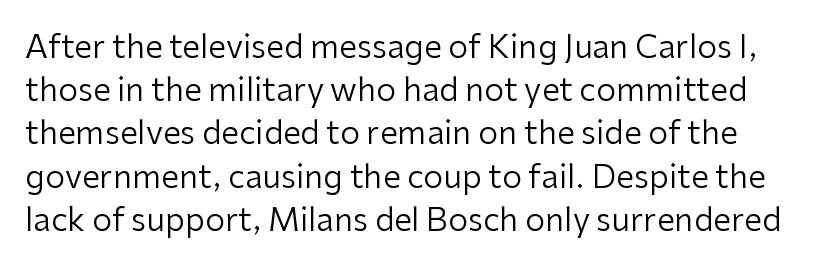
Q: Is the text bold? A: No.
Q: Is the text italic (slanted)? A: No, it is upright.
Q: Is the typeface a serif or a sans-serif typeface? A: Sans-serif.
Q: Is the text underlined? A: No.
Q: Is the spacing between letters normal or unusually wide? A: Normal.
Q: Is the spacing between lines tight, normal or loose? A: Normal.
Q: Width (condensed, normal, or wide)? A: Normal.
Q: Stroke contrast? A: Low.
Q: x-height? A: Medium.
Q: Monospaced? A: No.
